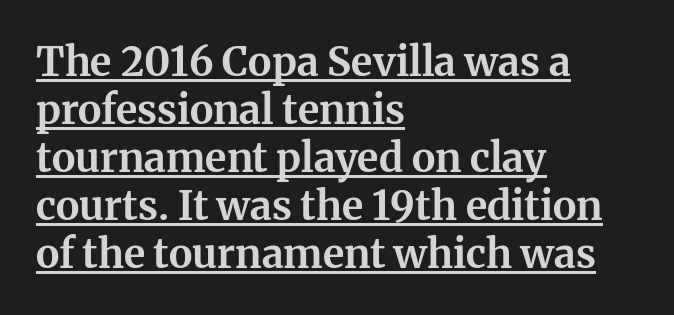
Characters follow at the spacing the type designer built in. Spacing verdict: proportional, widths tailored to each character. Caption: multi-line text, flush left, ragged right. The text was rendered using a seriffed face with decorative stroke endings. The typography opts for an upright posture over an oblique one. What decoration does the sample have? An underline.
